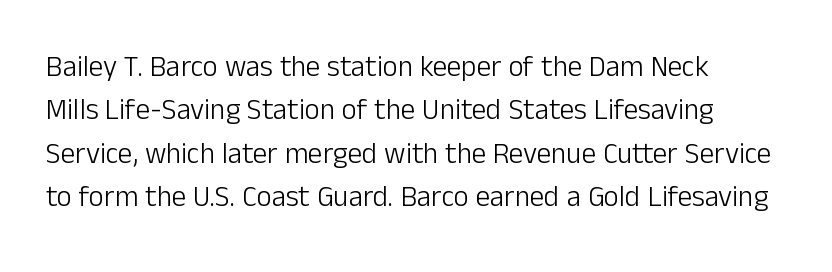
The image shows 29 px light sans-serif type, upright; set left-aligned, normal line spacing (1.5x), normal letter spacing, not underlined; low stroke contrast and a medium x-height.
